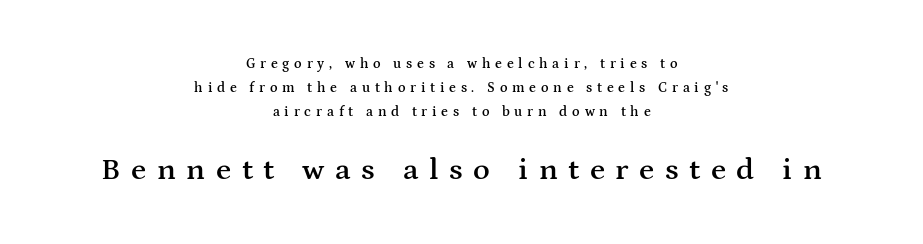
Q: Is the text bold? A: Semi-bold.
Q: Is the text italic (slanted)? A: No, it is upright.
Q: Is the typeface a serif or a sans-serif typeface? A: Serif.
Q: Is the text underlined? A: No.
Q: How is the paragraph aligned? A: Centered.
Q: Is the spacing between letters normal or unusually wide? A: Unusually wide.
Q: Which block of text is set in a larger size, the first (top) or the second (bottom)? A: The second (bottom) one.
Q: Width (condensed, normal, or wide)? A: Wide.
Q: Stroke contrast? A: Medium.
Q: x-height? A: Medium.
Q: Monospaced? A: No.
